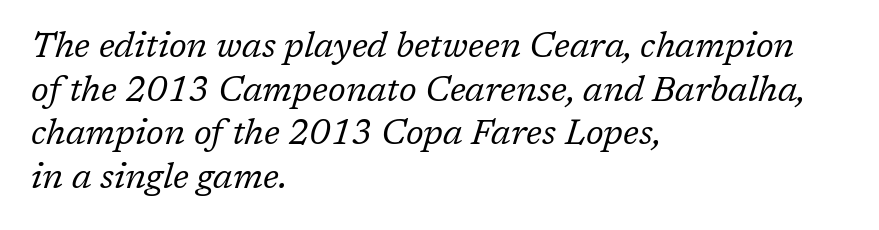
The face used here is proportionally spaced, like ordinary book or web type. Stem width sits at or under what a default text font uses. The words here are not underlined. Caption: multi-line text, flush left, ragged right.
